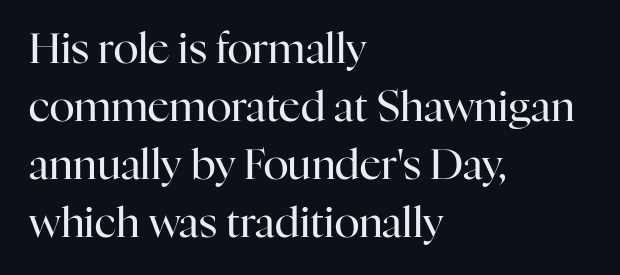
The image shows 42 px regular-weight serif type, upright; set left-aligned, normal line spacing (1.38x), normal letter spacing, not underlined; high stroke contrast and a medium x-height.
